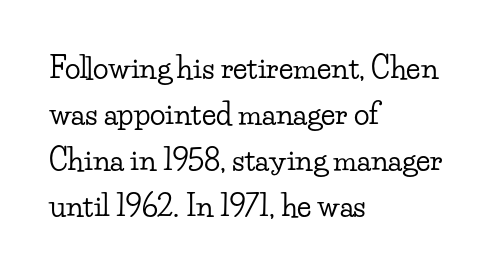
The specimen omits any rule beneath the text block's lines. The type family on display is of the serif kind. If you drew a ruler down the left edge, every line would touch it. When letters stand straight like this, we call the style roman or upright. The space between consecutive lines is moderate.
